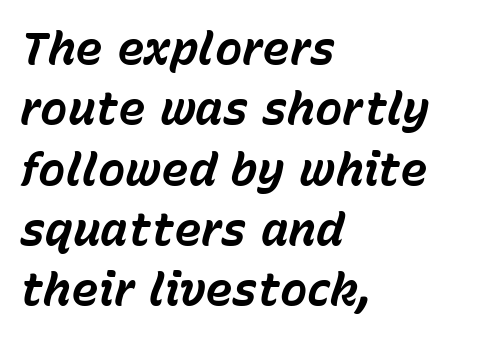
This is oblique type, the kind used for emphasis or titles. These lines keep a tight, regular rhythm from letter to letter. Strong, thick strokes mark this as bold type. Where is the straight margin? On the left. Proportional: the letters do not fall into vertical columns. The lines sit at an ordinary, default distance from one another.
